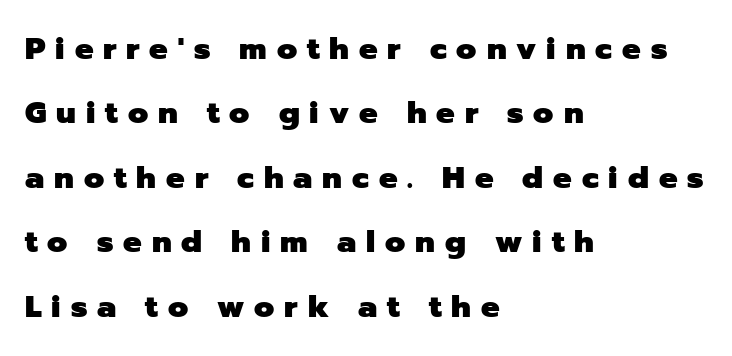
{"serif": "no", "italic": "no", "bold": "yes", "weight": "heavy", "width": "normal", "stroke_contrast": "low", "x_height": "medium", "monospaced": "no", "underline": "no", "align": "left", "line_spacing": "loose", "line_spacing_ratio": 2.08, "letter_spacing": "wide", "letter_spacing_em": 0.32, "glyph_px": 31}
